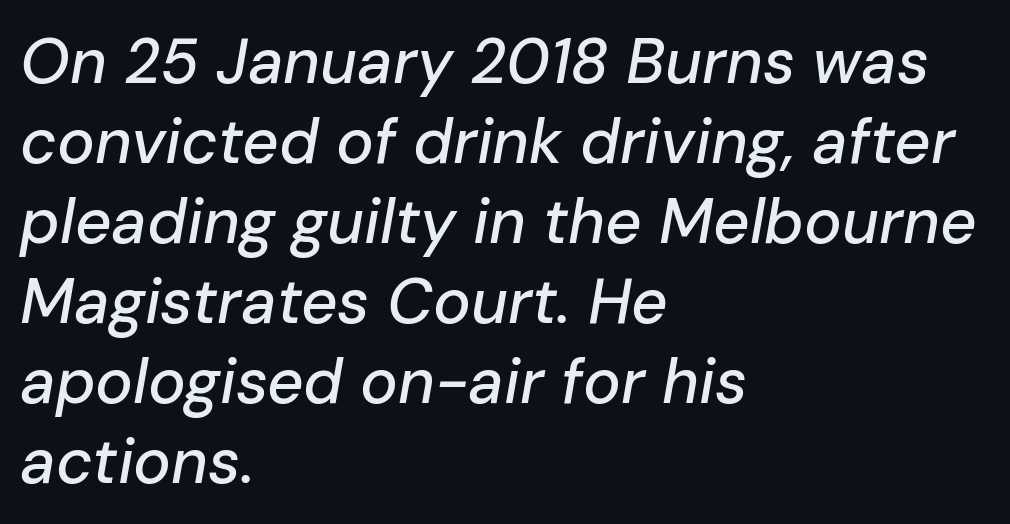
A typesetter would call this proportional, since set widths differ per character. Inter-character spacing is left at the font's built-in metrics. It's the slanting kind of type. Each new line begins a customary step beneath the previous one. This rendering uses left alignment, leaving the right contour irregular.
